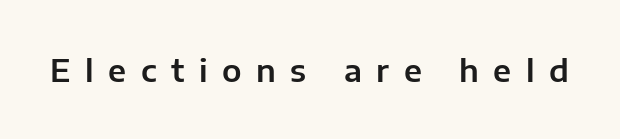
A typesetter would call this proportional, since set widths differ per character. Typographically, this falls in the sans-serif category. Do the letters lean? They stand straight. Inter-character spacing is expanded well beyond the font's built-in metrics. Unmarked baselines from the first word to the last.
